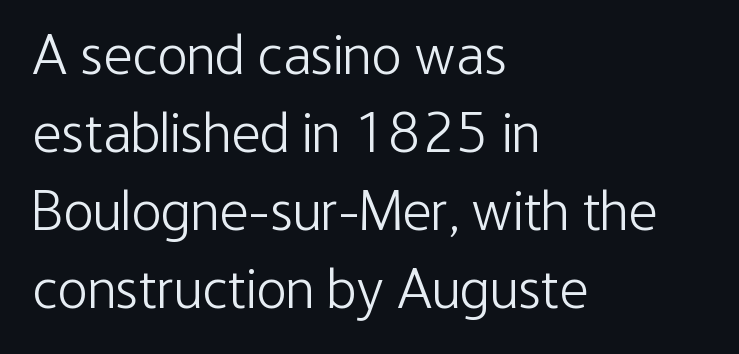
The font's upright variant was chosen for this text. Notice how descenders clear the ascenders below comfortably — that's standard leading. The text was rendered using a sans face with plain stroke endings. No extra ink here — the face is not bold. In terms of letterspacing, this is plain default setting. Rule under the text: the space is simply empty.
